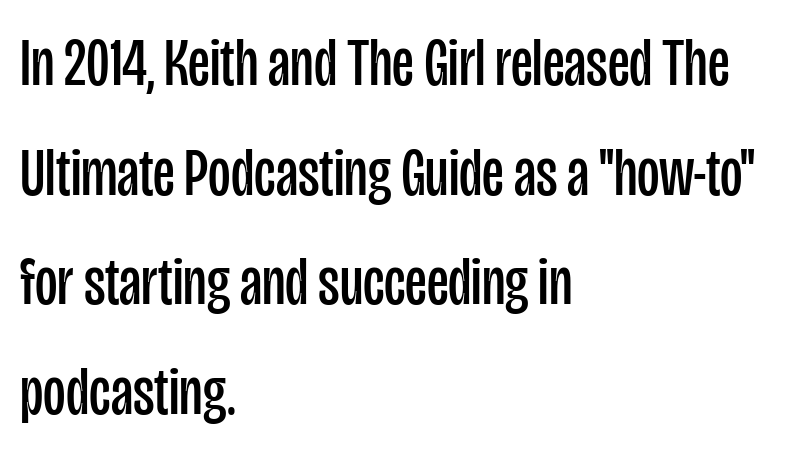
Just letters on the line, the space beneath them empty. Each line starts at the same left margin while the right side varies. No italicization has been applied; the sample stays upright. Honestly, the row spacing looks completely unremarkable.
